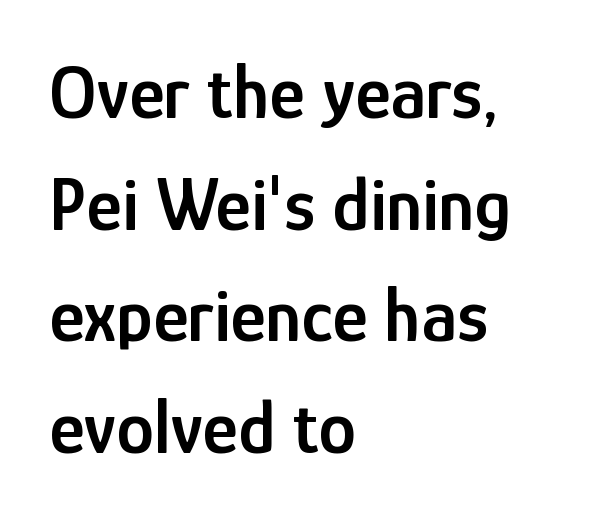
Compared with typical paragraphs, the rows here are spaced about the same. Emphasis by weight is partial: semibold. Look at the bottom of the vertical strokes: they stop flat, with no serifs. Upright lettering throughout. Line starts are locked; line ends wander.
